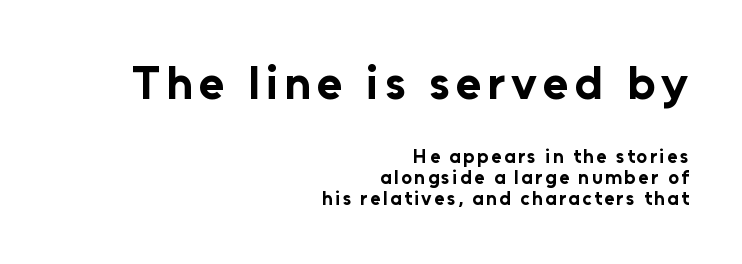
The image shows 47 px bold sans-serif type, upright; set right-aligned, tight line spacing (1.11x), not underlined; the first (top) block is 2.47x larger; low stroke contrast and a medium x-height.
